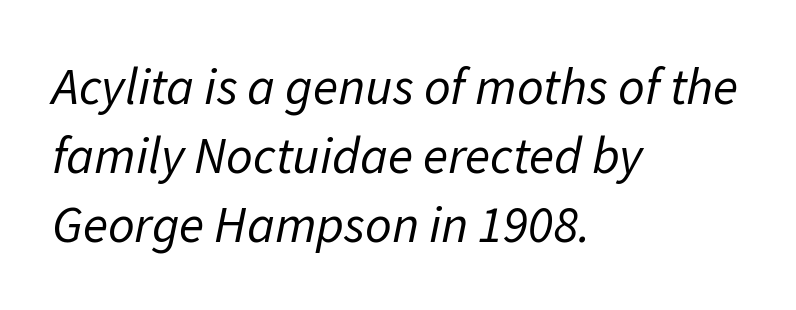
Q: Is the text bold? A: No.
Q: Is the text italic (slanted)? A: Yes, it leans right by about 11 degrees.
Q: Is the text underlined? A: No.
Q: How is the paragraph aligned? A: Left-aligned.
Q: Is the spacing between letters normal or unusually wide? A: Normal.
Q: Is the spacing between lines tight, normal or loose? A: Normal.
Q: Width (condensed, normal, or wide)? A: Normal.
Q: Stroke contrast? A: Low.
Q: x-height? A: Medium.
Q: Monospaced? A: No.
